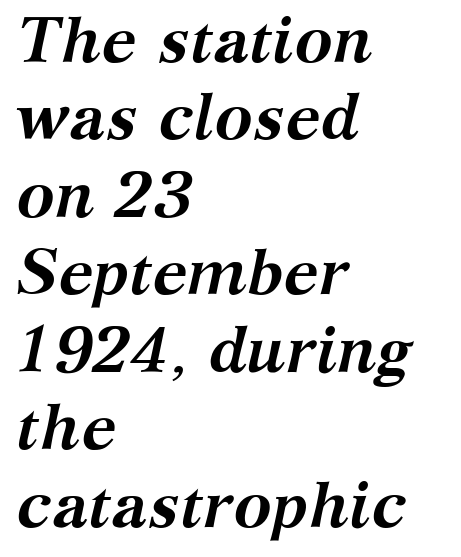
Q: Is the text bold? A: Yes.
Q: Is the text italic (slanted)? A: Yes, it leans right by about 12 degrees.
Q: Is the typeface a serif or a sans-serif typeface? A: Serif.
Q: Is the text underlined? A: No.
Q: How is the paragraph aligned? A: Left-aligned.
Q: Is the spacing between letters normal or unusually wide? A: Normal.
Q: Width (condensed, normal, or wide)? A: Normal.
Q: Stroke contrast? A: Medium.
Q: x-height? A: Medium.
Q: Monospaced? A: No.
